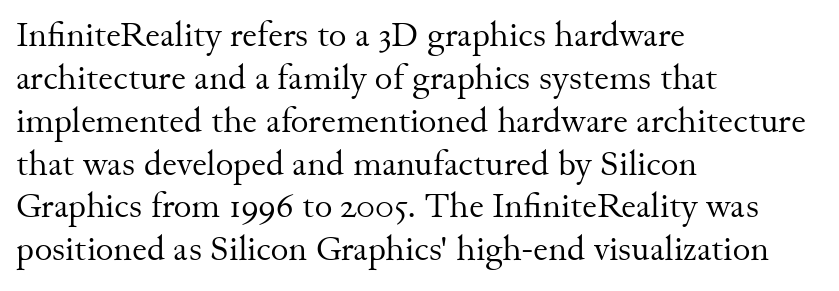
{"serif": "yes", "italic": "no", "bold": "no", "weight": "regular", "width": "normal", "stroke_contrast": "medium", "x_height": "small", "monospaced": "no", "underline": "no", "align": "left", "line_spacing": "normal", "line_spacing_ratio": 1.26, "letter_spacing": "normal", "letter_spacing_em": 0.0, "glyph_px": 34}
